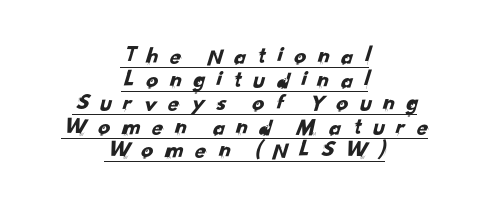
The image shows 24 px text type; set centered, tight line spacing (0.98x), unusually wide letter spacing (+0.41 em), underlined.
